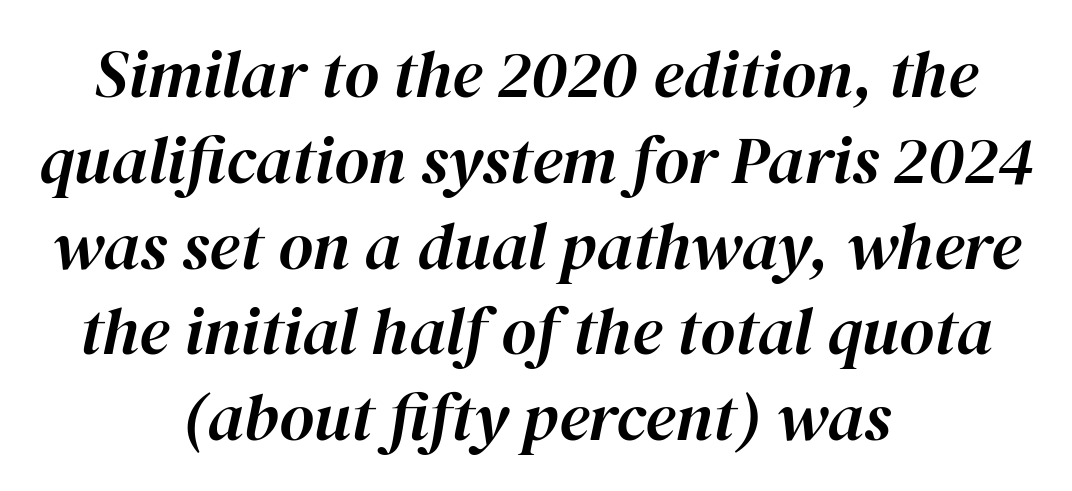
Q: Is the text italic (slanted)? A: Yes, it leans right by about 12 degrees.
Q: Is the text underlined? A: No.
Q: How is the paragraph aligned? A: Centered.
Q: Is the spacing between letters normal or unusually wide? A: Normal.
Q: Is the spacing between lines tight, normal or loose? A: Normal.
Q: Width (condensed, normal, or wide)? A: Normal.
Q: Stroke contrast? A: High.
Q: x-height? A: Medium.
Q: Monospaced? A: No.
